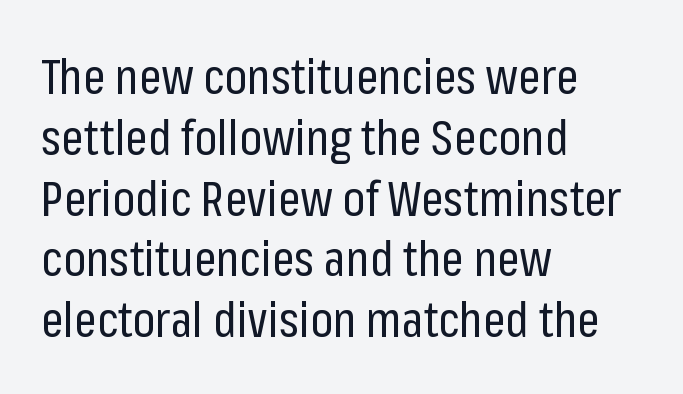
Is the letter spacing exaggerated? No — it looks like the ordinary default. Upright lettering throughout. These lines are composed in type without serifs. The string is rendered with underlining switched off. Varying glyph widths throughout — classic text-font behaviour.
